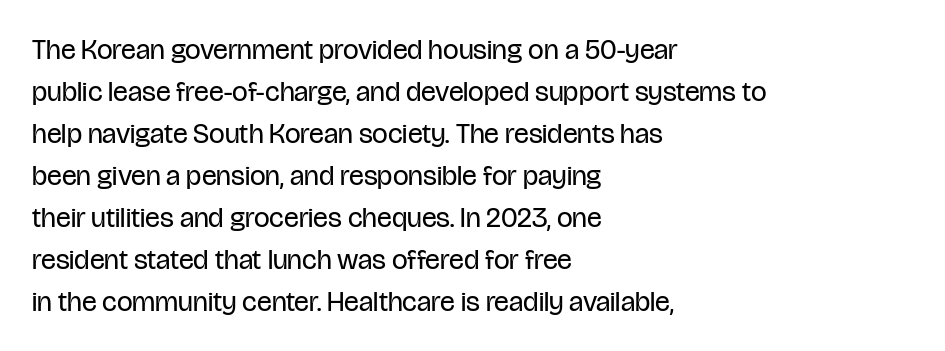
One-word summary of the alignment: left. This block has exactly the height ordinary leading produces. Descenders are the only things crossing below the line. Designer's note — italics off, roman on. Spacing verdict: proportional, widths tailored to each character.
